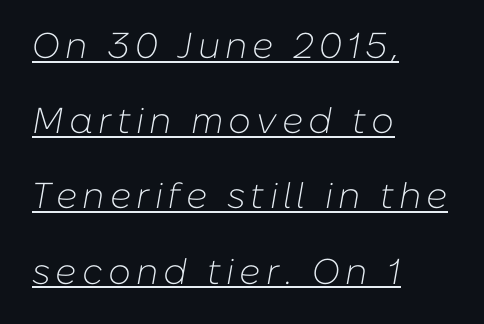
In terms of posture, this sample is oblique. These lines are rendered in a variable-pitch font. Compared with undecorated copy, this sample adds a rule below the words. The leading is generous, giving the passage an open texture.
